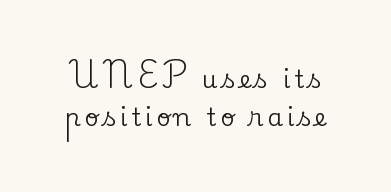
The image shows 25 px text type, upright; set normal line spacing (1.53x), not underlined.
